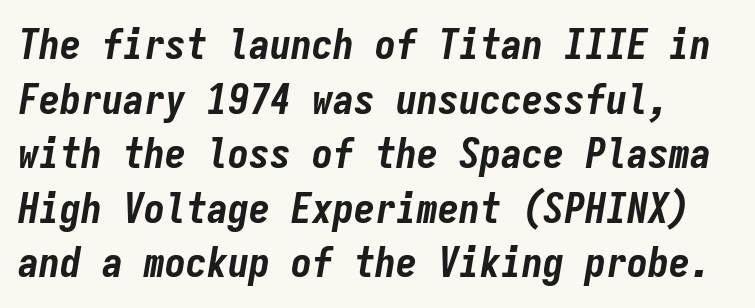
The image shows 42 px bold, condensed type, italic (leaning right), monospaced; set normal line spacing (1.3x), normal letter spacing, not underlined; low stroke contrast and a medium x-height.
